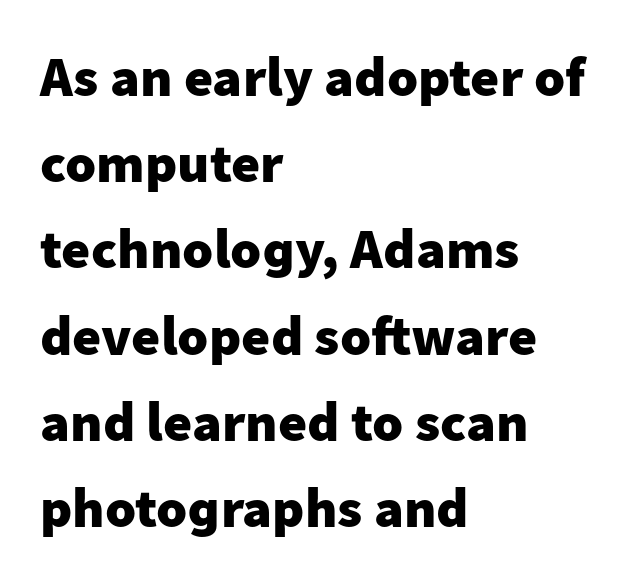
The image shows 56 px heavy sans-serif type, upright; set left-aligned, normal line spacing (1.54x), normal letter spacing, not underlined; low stroke contrast and a medium x-height.
